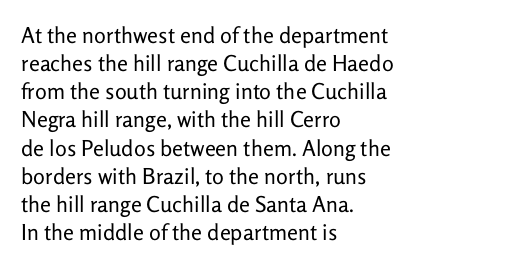
The image shows 22 px text type, upright; set left-aligned, normal line spacing (1.28x), normal letter spacing, not underlined.
